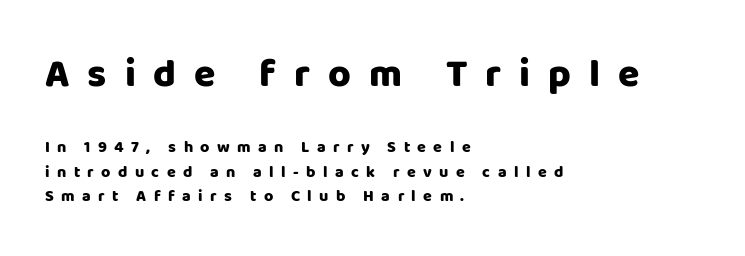
The image shows 39 px heavy sans-serif type, upright; set left-aligned, normal line spacing (1.52x), unusually wide letter spacing (+0.46 em), not underlined; the first (top) block is 2.44x larger; low stroke contrast and a large x-height.
